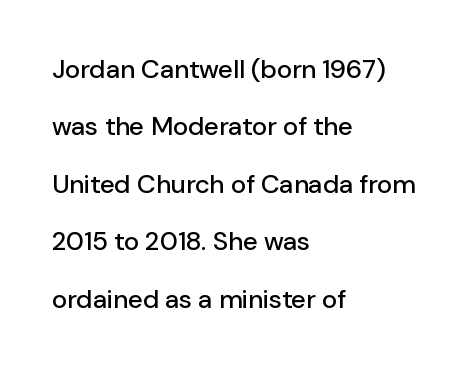
{"italic": "no", "underline": "no", "align": "left", "line_spacing": "loose", "line_spacing_ratio": 2.21, "letter_spacing": "normal", "letter_spacing_em": 0.0, "glyph_px": 26}
